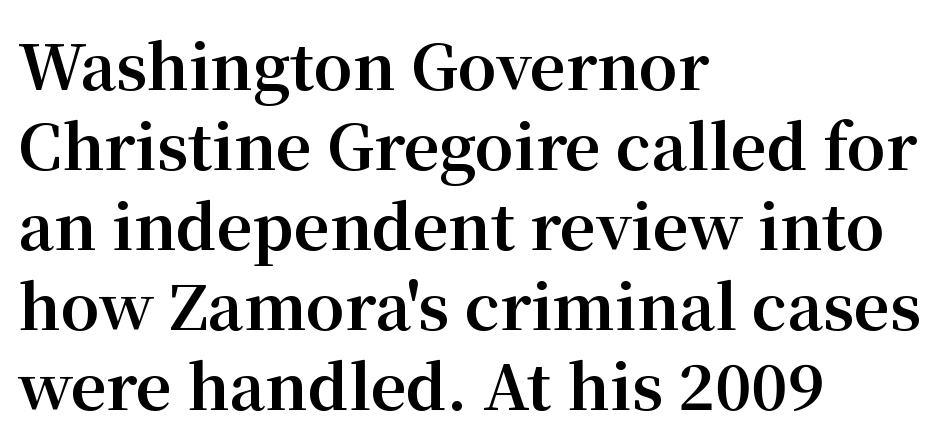
The image shows 62 px bold serif type, upright; set left-aligned, normal line spacing (1.29x), normal letter spacing, not underlined; medium stroke contrast and a medium x-height.
